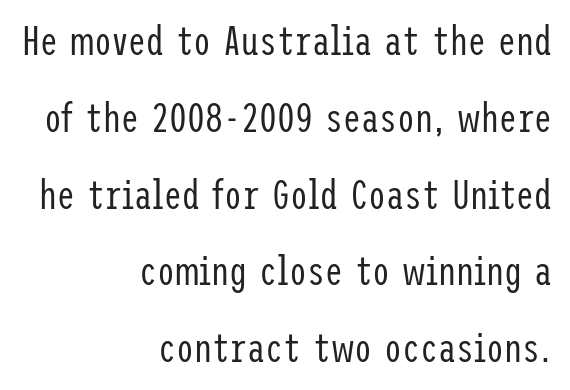
{"serif": "no", "italic": "no", "bold": "no", "weight": "regular", "width": "condensed", "stroke_contrast": "low", "x_height": "medium", "underline": "no", "align": "right", "line_spacing": "loose", "line_spacing_ratio": 1.92, "letter_spacing": "normal", "letter_spacing_em": 0.0, "glyph_px": 40}
